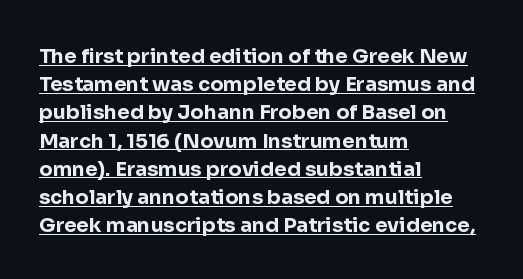
The image shows 20 px bold type, upright; set left-aligned, normal line spacing (1.41x), normal letter spacing, underlined.
